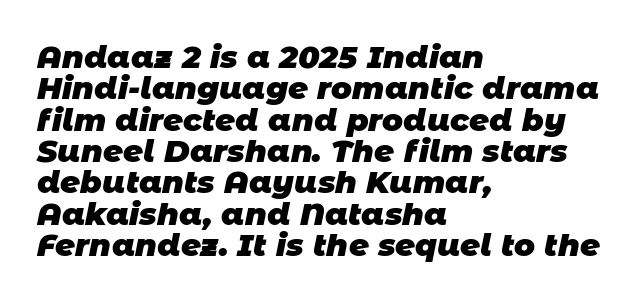
The image shows 31 px heavy sans-serif type; set left-aligned, tight line spacing (1.01x), normal letter spacing, not underlined; low stroke contrast and a large x-height.
